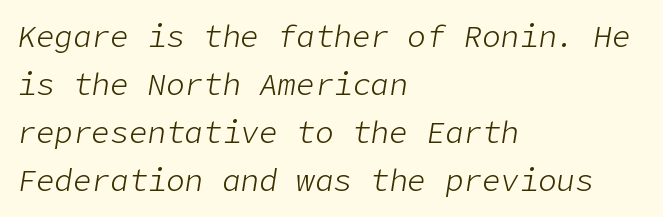
{"italic": "yes", "lean": "right", "slant_degrees": 9, "bold": "no", "weight": "light", "width": "normal", "stroke_contrast": "low", "x_height": "medium", "underline": "no", "align": "left", "line_spacing": "normal", "line_spacing_ratio": 1.55, "letter_spacing": "normal", "letter_spacing_em": 0.0, "glyph_px": 31}
